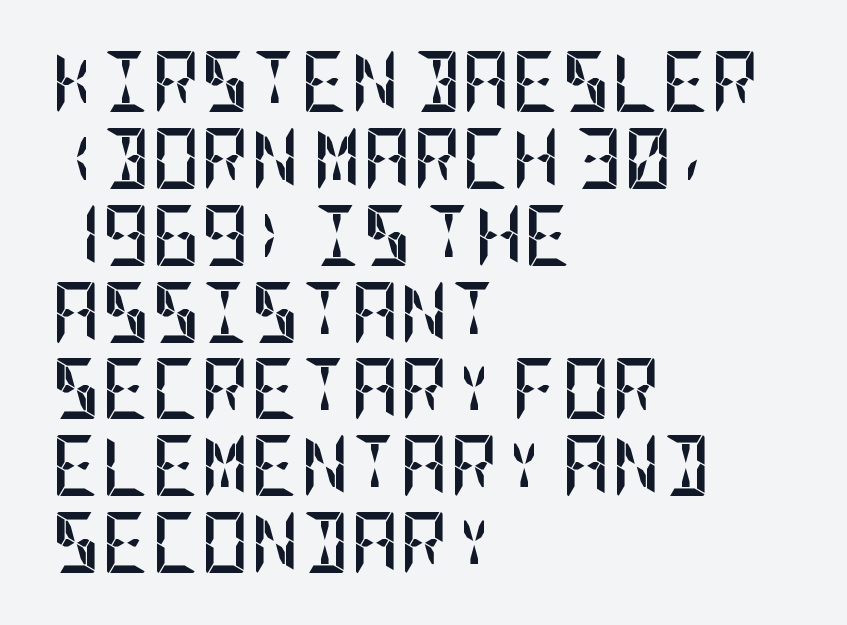
It's the straight-up-and-down kind of type. If you measured baseline to baseline, you'd find a middling distance. Quick note: underline off. Visually the block forms a straight wall on the left and a jagged coastline on the right. Inter-character spacing is left at the font's built-in metrics. Typographic density is high because the face is bold.
